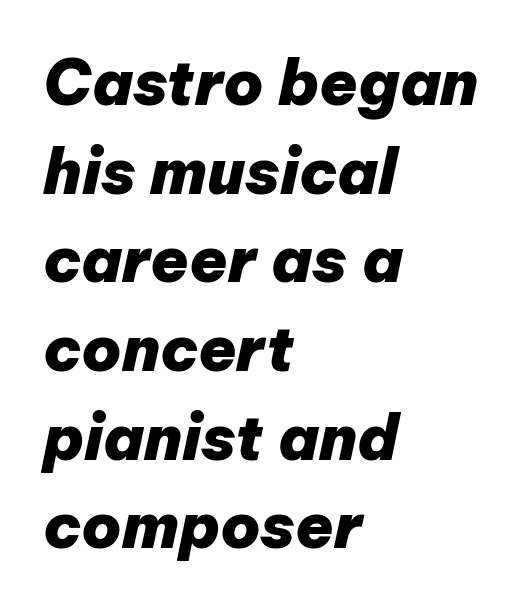
Weight check: bold — yes, fully. Here the designer chose a conventional face with non-uniform glyph widths. The string is rendered with underlining switched off. A typesetter would call this zero additional tracking. Interline gaps are of average width in this sample.
